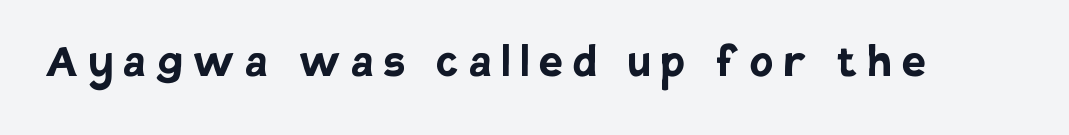
Nope, not italic — everything's standing straight. You could not count columns in this text — the font is proportionally spaced. Heft: maximum for text — a bold. The letters are spread apart with noticeably loose tracking.
